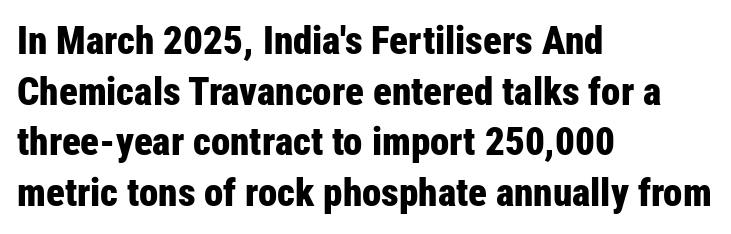
Q: Is the text bold? A: Yes.
Q: Is the text italic (slanted)? A: No, it is upright.
Q: Is the typeface a serif or a sans-serif typeface? A: Sans-serif.
Q: Is the text underlined? A: No.
Q: How is the paragraph aligned? A: Left-aligned.
Q: Is the spacing between letters normal or unusually wide? A: Normal.
Q: Is the spacing between lines tight, normal or loose? A: Normal.
Q: Width (condensed, normal, or wide)? A: Condensed.
Q: Stroke contrast? A: Low.
Q: x-height? A: Medium.
Q: Monospaced? A: No.
